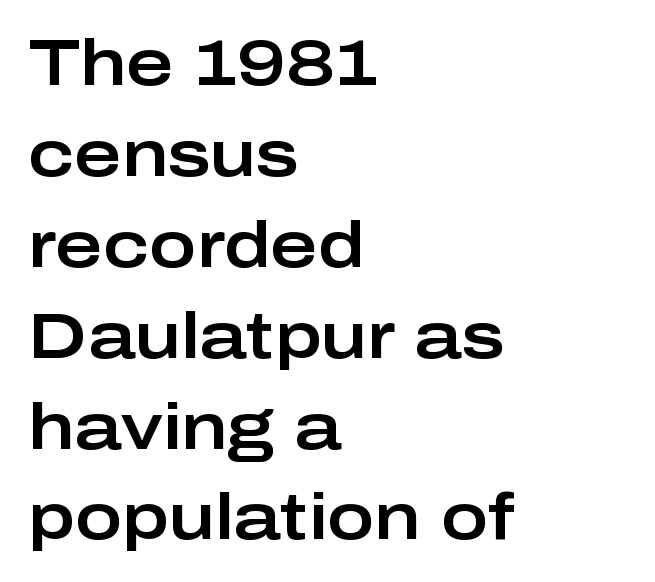
{"serif": "no", "italic": "no", "width": "wide", "stroke_contrast": "low", "x_height": "medium", "monospaced": "no", "underline": "no", "align": "left", "line_spacing": "normal", "line_spacing_ratio": 1.42, "letter_spacing": "normal", "letter_spacing_em": 0.0, "glyph_px": 64}
